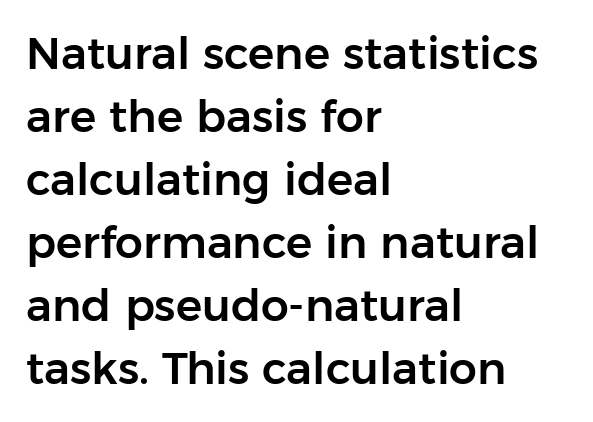
The image shows 44 px sans-serif type, upright; set left-aligned, normal line spacing (1.43x), normal letter spacing, not underlined; low stroke contrast and a medium x-height.
